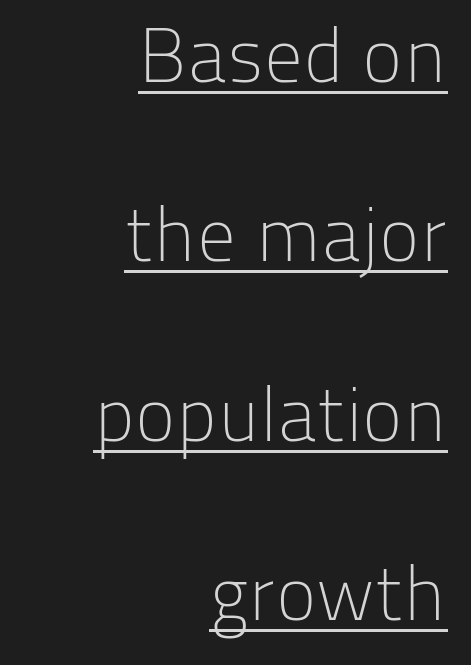
{"serif": "no", "italic": "no", "bold": "no", "weight": "light", "width": "normal", "stroke_contrast": "low", "x_height": "medium", "monospaced": "no", "underline": "yes", "align": "right", "line_spacing": "loose", "line_spacing_ratio": 2.33, "letter_spacing": "normal", "letter_spacing_em": 0.0, "glyph_px": 77}
